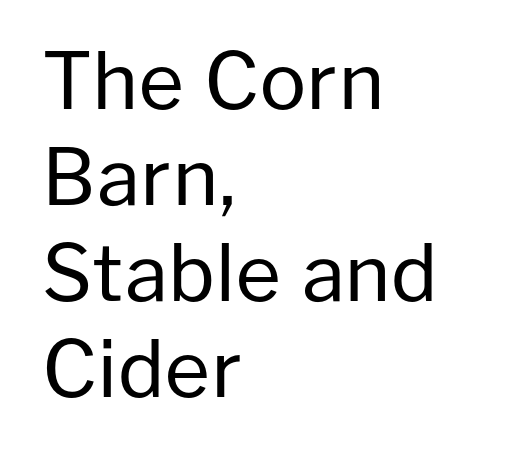
{"serif": "no", "italic": "no", "bold": "no", "weight": "regular", "width": "normal", "stroke_contrast": "low", "x_height": "medium", "monospaced": "no", "underline": "no", "align": "left", "line_spacing_ratio": 1.23, "letter_spacing": "normal", "letter_spacing_em": 0.0, "glyph_px": 78}
